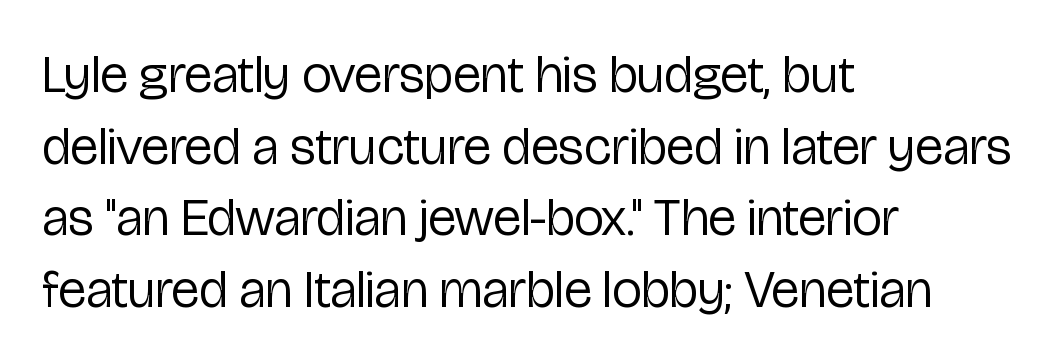
The image shows 53 px regular-weight, condensed sans-serif type, upright; set left-aligned, normal line spacing (1.35x), normal letter spacing, not underlined; low stroke contrast and a medium x-height.
